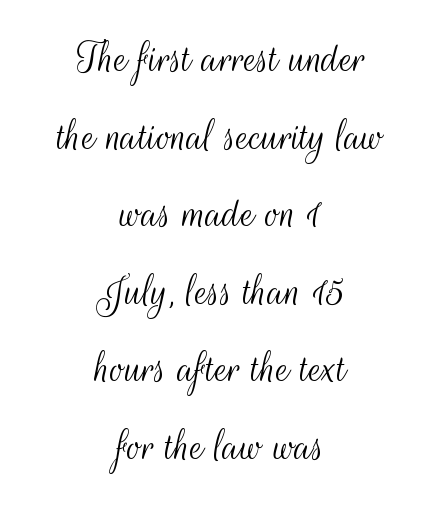
The image shows 47 px light, condensed sans-serif type; set centered, normal line spacing (1.65x), normal letter spacing, not underlined; medium stroke contrast and a small x-height.
